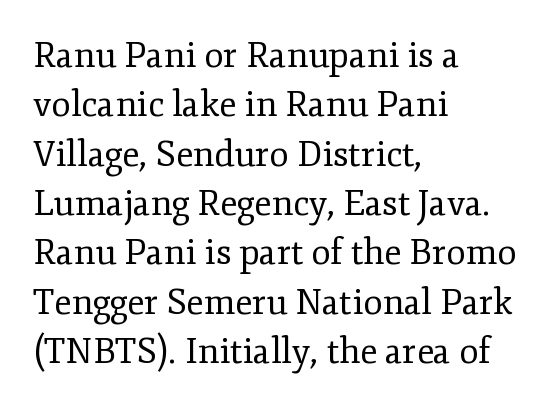
The rendering uses natural spacing where letterforms have individual widths. Which margin do the lines hug? The left one — the right edge is uneven. Stroke thickness stays within the range of a standard reading face or lighter. Horizontal bands of white between lines are of average thickness. Check the space under the baseline: it is left empty.
